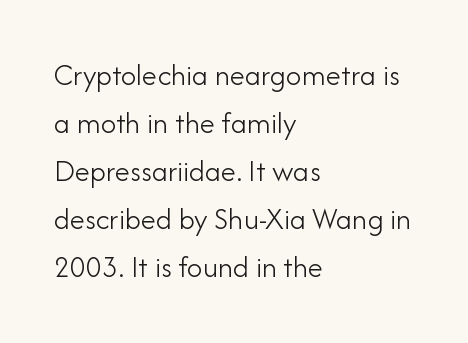
{"serif": "no", "italic": "no", "bold": "no", "weight": "light", "width": "normal", "stroke_contrast": "low", "x_height": "small", "monospaced": "no", "underline": "no", "align": "left", "line_spacing": "normal", "line_spacing_ratio": 1.55, "letter_spacing": "normal", "letter_spacing_em": 0.0, "glyph_px": 31}
